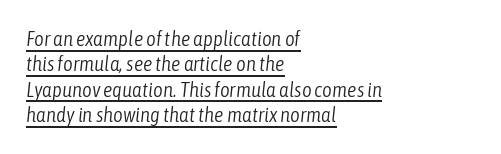
The image shows 21 px text type, italic (leaning right); set left-aligned, line spacing 1.21x, normal letter spacing, underlined.
